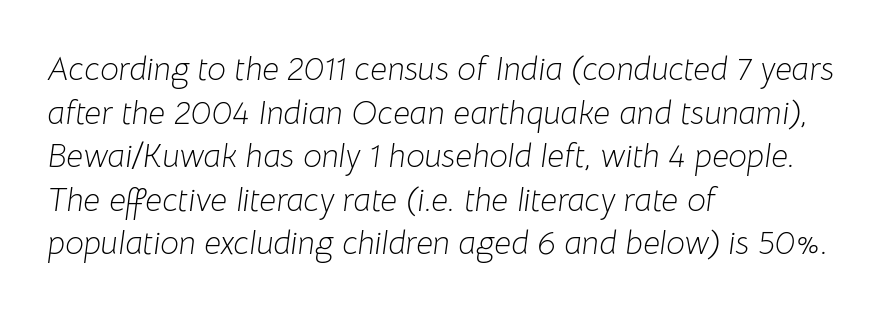
Q: Is the text bold? A: No.
Q: Is the text italic (slanted)? A: Yes, it leans right by about 8 degrees.
Q: Is the text underlined? A: No.
Q: How is the paragraph aligned? A: Left-aligned.
Q: Is the spacing between letters normal or unusually wide? A: Normal.
Q: Is the spacing between lines tight, normal or loose? A: Normal.
Q: Width (condensed, normal, or wide)? A: Normal.
Q: Stroke contrast? A: Low.
Q: x-height? A: Medium.
Q: Monospaced? A: No.
